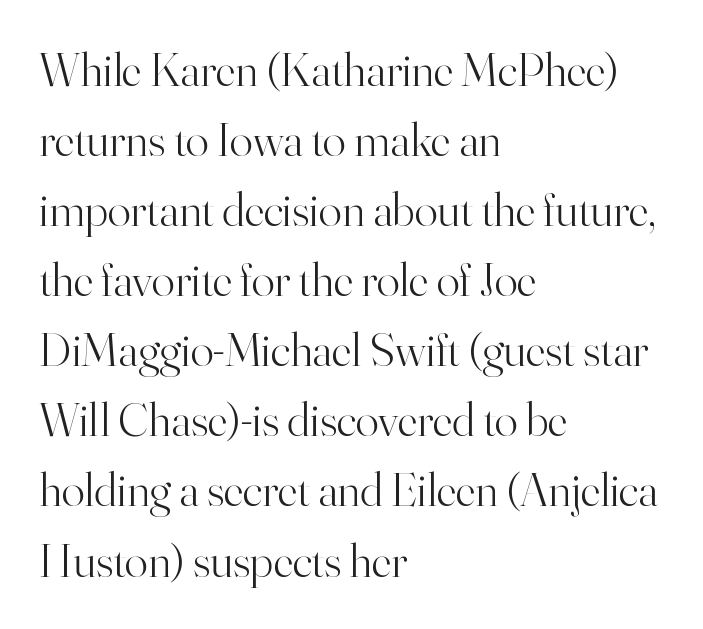
{"serif": "yes", "italic": "no", "bold": "no", "weight": "light", "width": "normal", "stroke_contrast": "high", "x_height": "small", "monospaced": "no", "underline": "no", "align": "left", "line_spacing": "normal", "line_spacing_ratio": 1.46, "letter_spacing": "normal", "letter_spacing_em": 0.0, "glyph_px": 48}
